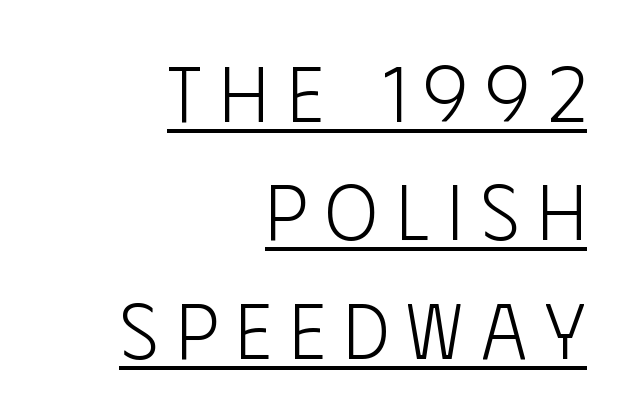
Q: Is the text bold? A: No.
Q: Is the text italic (slanted)? A: No, it is upright.
Q: Is the typeface a serif or a sans-serif typeface? A: Sans-serif.
Q: Is the text underlined? A: Yes.
Q: How is the paragraph aligned? A: Right-aligned.
Q: Is the spacing between letters normal or unusually wide? A: Unusually wide.
Q: Is the spacing between lines tight, normal or loose? A: Normal.
Q: Width (condensed, normal, or wide)? A: Condensed.
Q: Stroke contrast? A: Low.
Q: x-height? A: Large.
Q: Monospaced? A: No.
